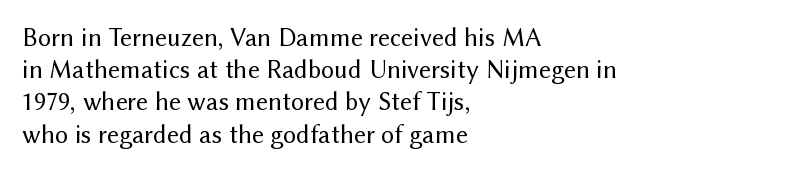
Q: Is the text bold? A: No.
Q: Is the text italic (slanted)? A: No, it is upright.
Q: Is the text underlined? A: No.
Q: How is the paragraph aligned? A: Left-aligned.
Q: Is the spacing between letters normal or unusually wide? A: Normal.
